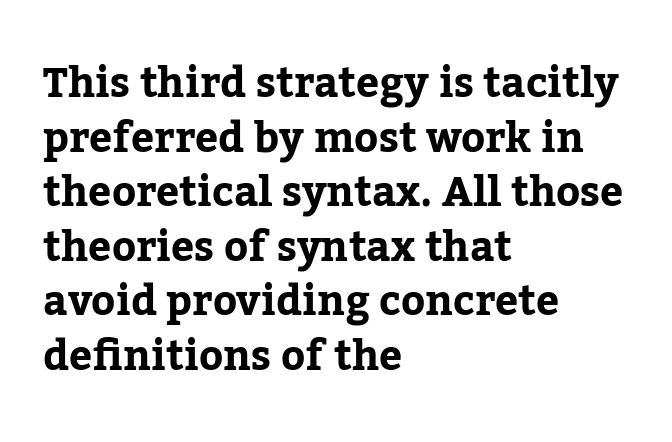
{"serif": "yes", "italic": "no", "bold": "yes", "weight": "bold", "width": "normal", "stroke_contrast": "low", "x_height": "medium", "monospaced": "no", "underline": "no", "align": "left", "line_spacing": "normal", "line_spacing_ratio": 1.33, "letter_spacing": "normal", "letter_spacing_em": 0.0, "glyph_px": 41}
